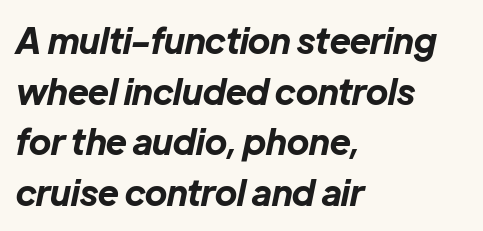
Q: Is the text bold? A: Yes.
Q: Is the text italic (slanted)? A: Yes, it leans right by about 12 degrees.
Q: Is the text underlined? A: No.
Q: How is the paragraph aligned? A: Left-aligned.
Q: Is the spacing between letters normal or unusually wide? A: Normal.
Q: Is the spacing between lines tight, normal or loose? A: Normal.
Q: Width (condensed, normal, or wide)? A: Normal.
Q: Stroke contrast? A: Low.
Q: x-height? A: Medium.
Q: Monospaced? A: No.
